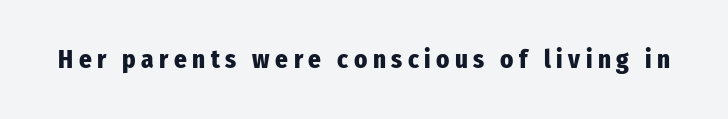
The image shows 25 px bold type, upright; set unusually wide letter spacing (+0.22 em), not underlined.
